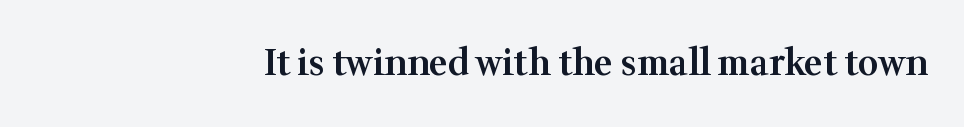
Type style note: has serifs. The baseline area is clear. The letters stand straight up with perfectly vertical stems. Inter-character spacing is left at the font's built-in metrics. If you drew a ruler down the right edge, every line would touch it.
